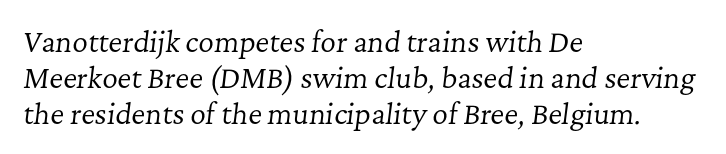
The image shows 27 px text type, italic (leaning right); set left-aligned, normal line spacing (1.33x), normal letter spacing, not underlined.
